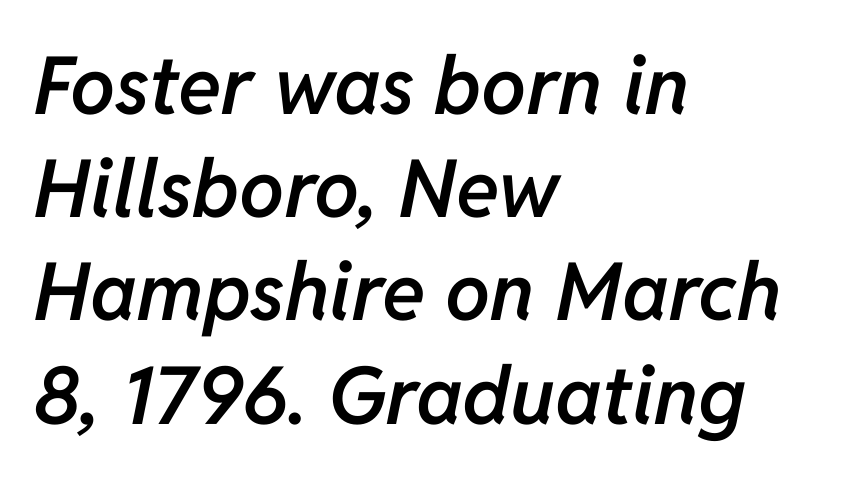
The image shows 80 px semibold type, italic (leaning right); set left-aligned, normal line spacing (1.29x), normal letter spacing, not underlined; low stroke contrast and a medium x-height.
